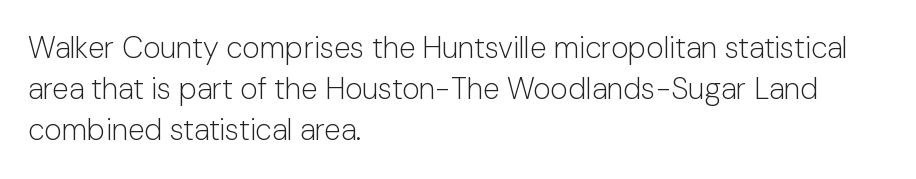
{"serif": "no", "italic": "no", "bold": "no", "weight": "light", "width": "normal", "stroke_contrast": "low", "x_height": "medium", "monospaced": "no", "underline": "no", "align": "left", "line_spacing": "normal", "line_spacing_ratio": 1.37, "letter_spacing": "normal", "letter_spacing_em": 0.0, "glyph_px": 30}
